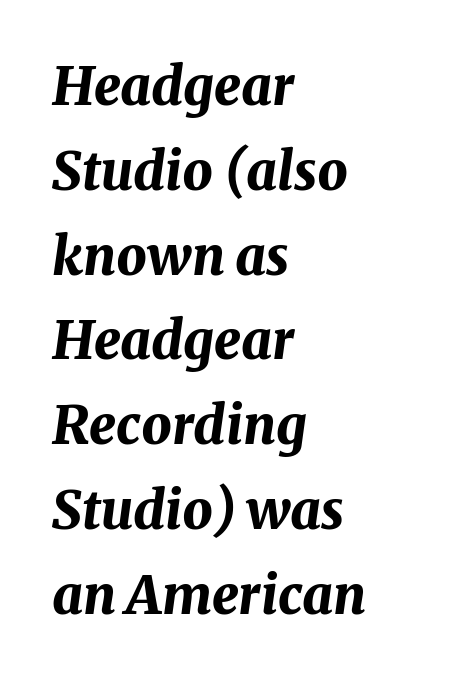
{"italic": "yes", "lean": "right", "slant_degrees": 8, "bold": "yes", "weight": "bold", "width": "normal", "stroke_contrast": "medium", "x_height": "medium", "monospaced": "no", "underline": "no", "align": "left", "line_spacing": "normal", "line_spacing_ratio": 1.6, "letter_spacing": "normal", "letter_spacing_em": 0.0, "glyph_px": 53}
